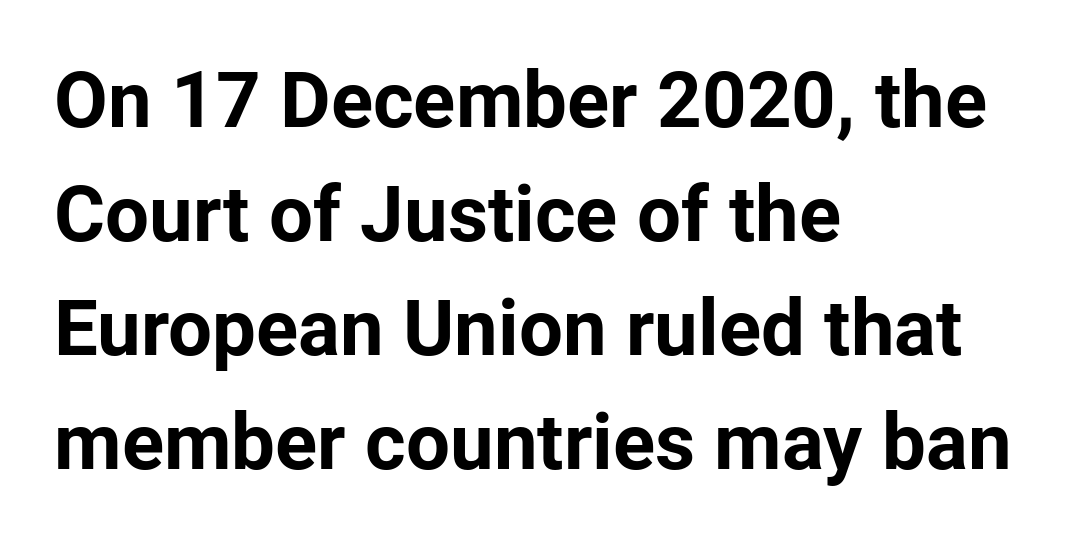
Spacing between characters is what you'd get straight out of the box. I'd describe the lettering as bold — thick and assertive. The type sits square on the baseline with zero lean. A typesetter would call this proportional, since set widths differ per character. Serif or sans? Sans — the stroke terminals are bare.
